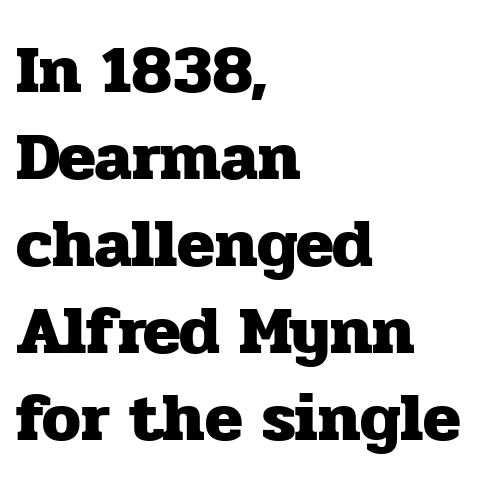
The image shows 69 px heavy serif type, upright; set left-aligned, normal line spacing (1.26x), normal letter spacing, not underlined; low stroke contrast and a medium x-height.
